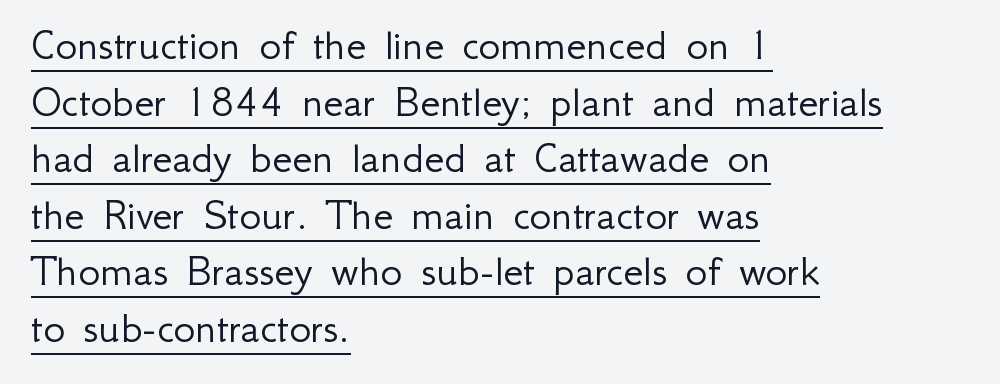
Q: Is the text bold? A: No.
Q: Is the text italic (slanted)? A: No, it is upright.
Q: Is the typeface a serif or a sans-serif typeface? A: Sans-serif.
Q: Is the text underlined? A: Yes.
Q: How is the paragraph aligned? A: Left-aligned.
Q: Is the spacing between letters normal or unusually wide? A: Normal.
Q: Width (condensed, normal, or wide)? A: Normal.
Q: Stroke contrast? A: Low.
Q: x-height? A: Small.
Q: Monospaced? A: No.
